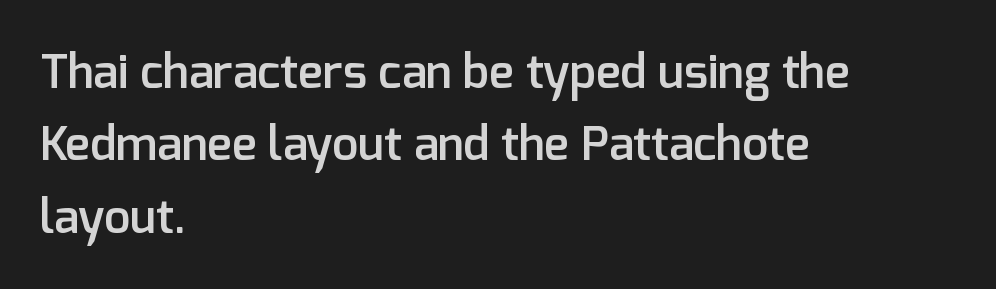
Q: Is the text bold? A: Semi-bold.
Q: Is the text italic (slanted)? A: No, it is upright.
Q: Is the typeface a serif or a sans-serif typeface? A: Sans-serif.
Q: Is the text underlined? A: No.
Q: How is the paragraph aligned? A: Left-aligned.
Q: Is the spacing between letters normal or unusually wide? A: Normal.
Q: Is the spacing between lines tight, normal or loose? A: Normal.
Q: Width (condensed, normal, or wide)? A: Normal.
Q: Stroke contrast? A: Low.
Q: x-height? A: Medium.
Q: Monospaced? A: No.
